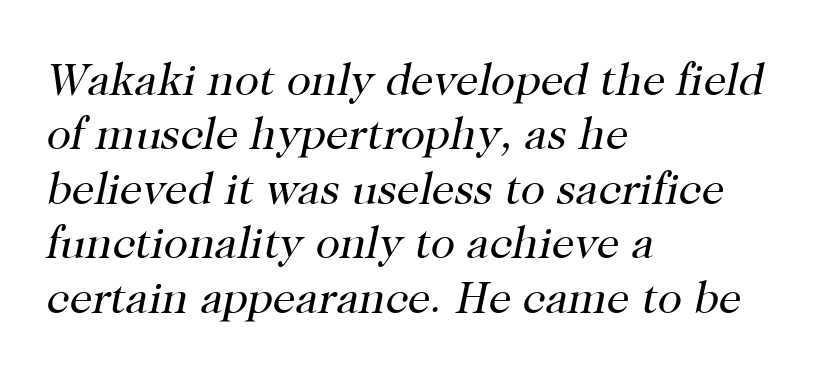
Bare-footed words on every line. The text carries the slant typical of an italic or oblique font. Regarding serifs, this sample has them. A typesetter would call this proportional, since set widths differ per character. Casual observation: everything's shoved over to the left.
